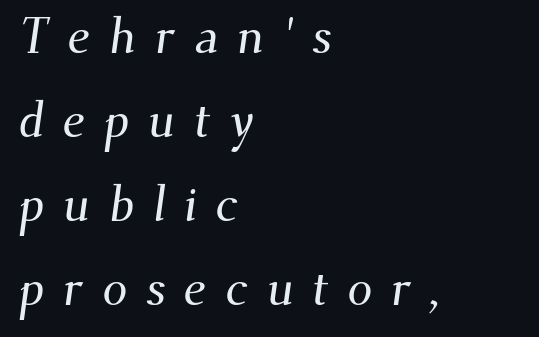
Q: Is the typeface a serif or a sans-serif typeface? A: Serif.
Q: Is the text underlined? A: No.
Q: How is the paragraph aligned? A: Left-aligned.
Q: Is the spacing between letters normal or unusually wide? A: Unusually wide.
Q: Is the spacing between lines tight, normal or loose? A: Normal.
Q: Width (condensed, normal, or wide)? A: Normal.
Q: Stroke contrast? A: Medium.
Q: x-height? A: Small.
Q: Monospaced? A: No.
